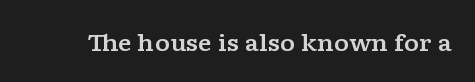
The image shows 23 px text type, upright; set normal letter spacing, not underlined.
